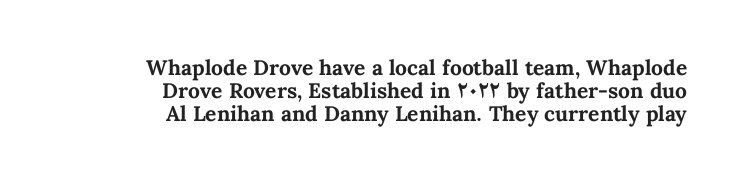
{"italic": "no", "bold": "yes", "underline": "no", "align": "right", "line_spacing": "tight", "line_spacing_ratio": 1.09, "letter_spacing": "normal", "letter_spacing_em": 0.0, "glyph_px": 21}
